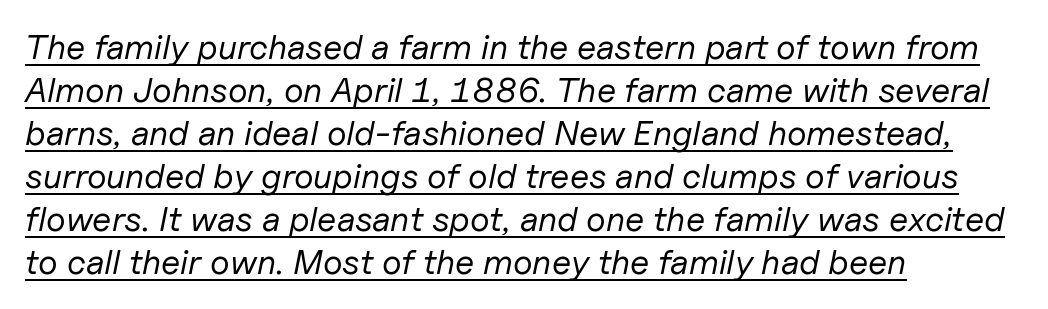
The image shows 35 px regular-weight type, italic (leaning right); set left-aligned, line spacing 1.23x, normal letter spacing, underlined; low stroke contrast and a medium x-height.
